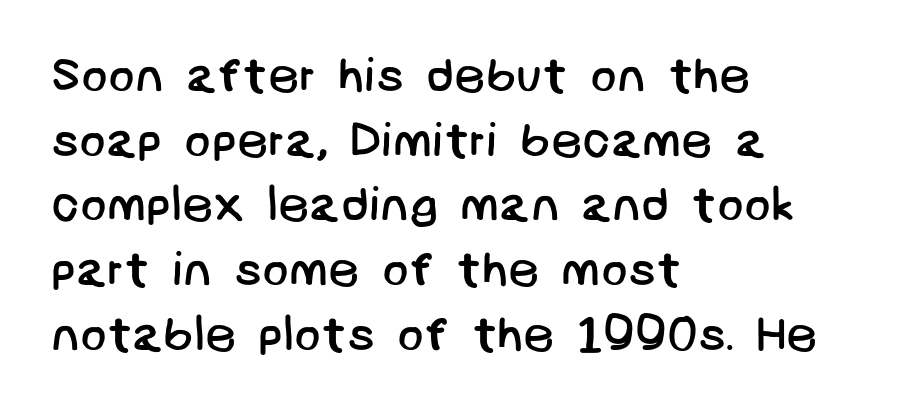
Q: Is the text bold? A: No.
Q: Is the typeface a serif or a sans-serif typeface? A: Sans-serif.
Q: Is the text underlined? A: No.
Q: How is the paragraph aligned? A: Left-aligned.
Q: Is the spacing between letters normal or unusually wide? A: Normal.
Q: Is the spacing between lines tight, normal or loose? A: Normal.
Q: Width (condensed, normal, or wide)? A: Normal.
Q: Stroke contrast? A: Low.
Q: x-height? A: Large.
